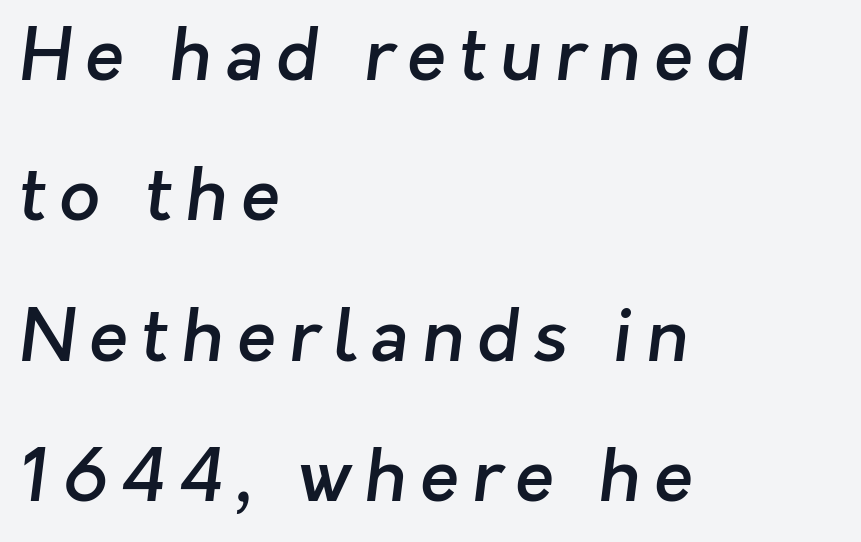
Q: Is the text bold? A: Semi-bold.
Q: Is the typeface a serif or a sans-serif typeface? A: Sans-serif.
Q: Is the text underlined? A: No.
Q: How is the paragraph aligned? A: Left-aligned.
Q: Is the spacing between lines tight, normal or loose? A: Loose.
Q: Width (condensed, normal, or wide)? A: Normal.
Q: Stroke contrast? A: Low.
Q: x-height? A: Medium.
Q: Monospaced? A: No.
